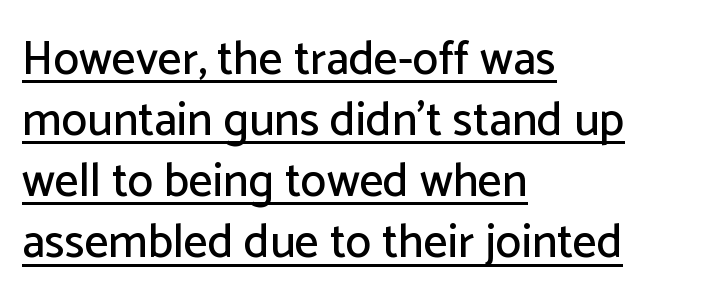
Q: Is the text italic (slanted)? A: No, it is upright.
Q: Is the typeface a serif or a sans-serif typeface? A: Sans-serif.
Q: Is the text underlined? A: Yes.
Q: How is the paragraph aligned? A: Left-aligned.
Q: Is the spacing between letters normal or unusually wide? A: Normal.
Q: Is the spacing between lines tight, normal or loose? A: Normal.
Q: Width (condensed, normal, or wide)? A: Normal.
Q: Stroke contrast? A: Low.
Q: x-height? A: Medium.
Q: Monospaced? A: No.
